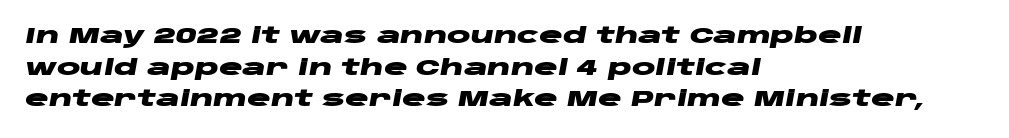
Q: Is the text bold? A: Yes.
Q: Is the text italic (slanted)? A: Yes, it leans right by about 10 degrees.
Q: Is the text underlined? A: No.
Q: How is the paragraph aligned? A: Left-aligned.
Q: Is the spacing between letters normal or unusually wide? A: Normal.
Q: Is the spacing between lines tight, normal or loose? A: Normal.
